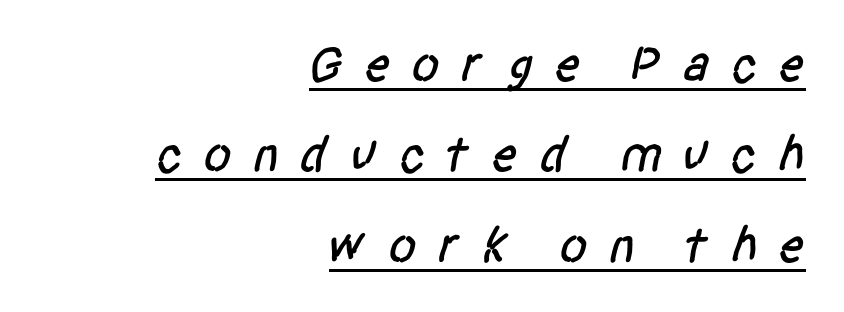
Q: Is the typeface a serif or a sans-serif typeface? A: Sans-serif.
Q: Is the text underlined? A: Yes.
Q: How is the paragraph aligned? A: Right-aligned.
Q: Is the spacing between letters normal or unusually wide? A: Unusually wide.
Q: Width (condensed, normal, or wide)? A: Condensed.
Q: Stroke contrast? A: Low.
Q: x-height? A: Large.
Q: Monospaced? A: No.
